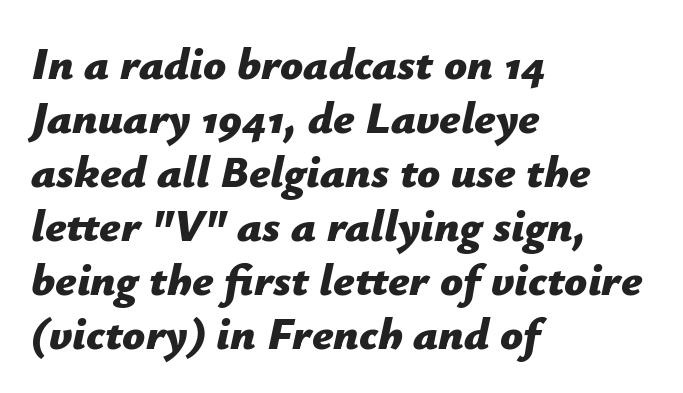
Q: Is the text bold? A: Yes.
Q: Is the text italic (slanted)? A: Yes, it leans right by about 12 degrees.
Q: Is the text underlined? A: No.
Q: How is the paragraph aligned? A: Left-aligned.
Q: Is the spacing between letters normal or unusually wide? A: Normal.
Q: Width (condensed, normal, or wide)? A: Normal.
Q: Stroke contrast? A: Low.
Q: x-height? A: Medium.
Q: Monospaced? A: No.
